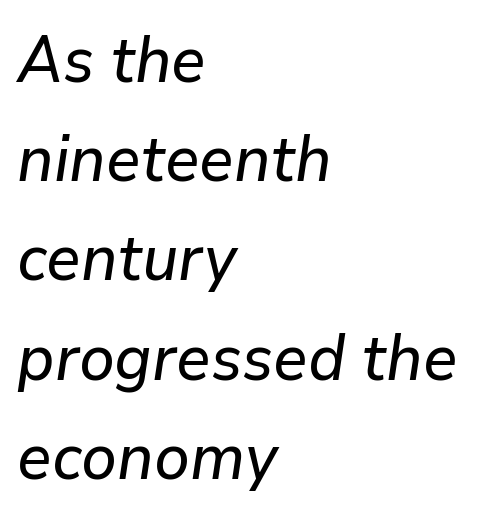
{"italic": "yes", "lean": "right", "slant_degrees": 9, "width": "normal", "stroke_contrast": "low", "x_height": "medium", "monospaced": "no", "underline": "no", "align": "left", "line_spacing": "normal", "line_spacing_ratio": 1.55, "letter_spacing": "normal", "letter_spacing_em": 0.0, "glyph_px": 64}
